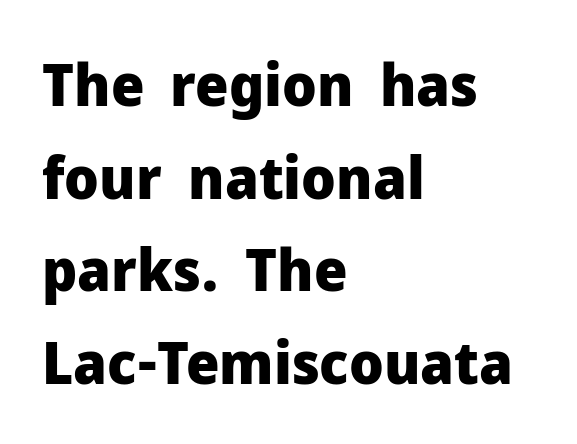
Successive baselines arrive at the customary interval. Grotesque or geometric, the face here clearly has no serifs. Character widths vary here, with narrow letters taking less room than wide ones. The gap between lines stays unmarked. How heavy is the stroke? Heavy — this is a bold. The lettering holds an erect, upright posture throughout.
